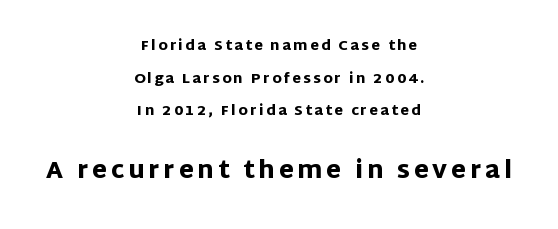
The image shows 24 px bold type, upright; set centered, loose line spacing (2.33x), not underlined; the second (bottom) block is 1.71x larger.
